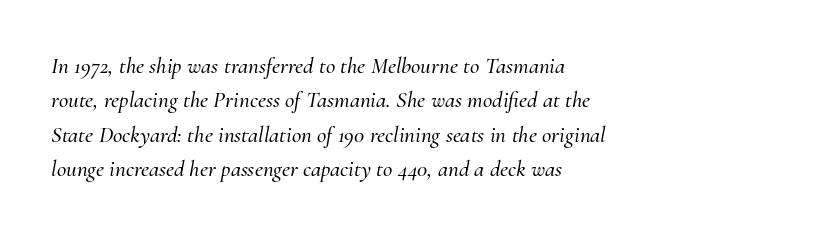
The image shows 23 px text type, italic (leaning right); set left-aligned, normal line spacing (1.49x), normal letter spacing, not underlined.
